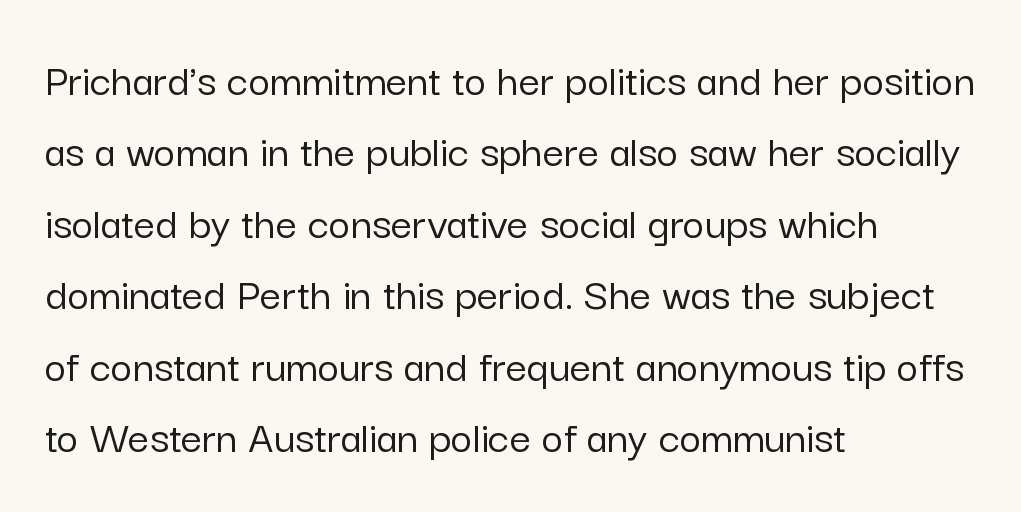
Posture: straight, roman, zero tilt. Reading down the column, the eye jumps a familiar distance to each next line. The compositor pushed each line to the left boundary. Underlining? Definitely not there.
